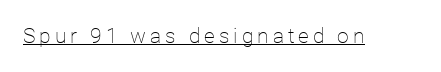
Q: Is the text bold? A: No.
Q: Is the text italic (slanted)? A: No, it is upright.
Q: Is the text underlined? A: Yes.
